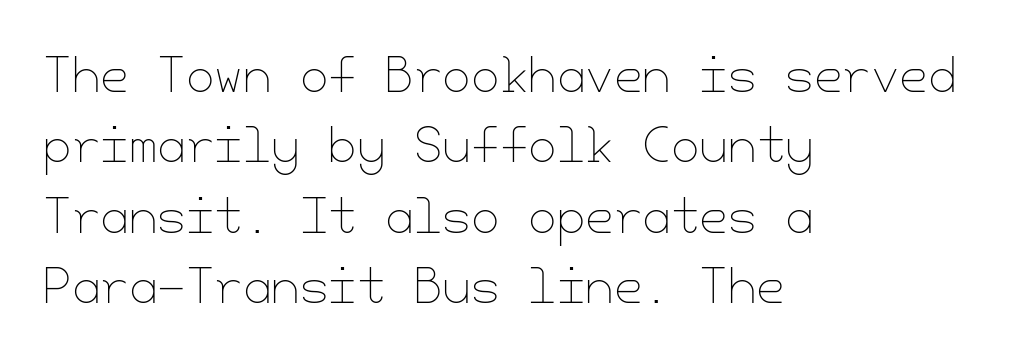
Does the leading feel generous? No, just average. The passage is arranged the way most books set body copy — flush left. Between one letter and the next there's only the usual sliver of space. Underlining? Definitely not there. Stroke thickness stays within the range of a standard reading face or lighter. A roman cut, with each character standing at attention.
